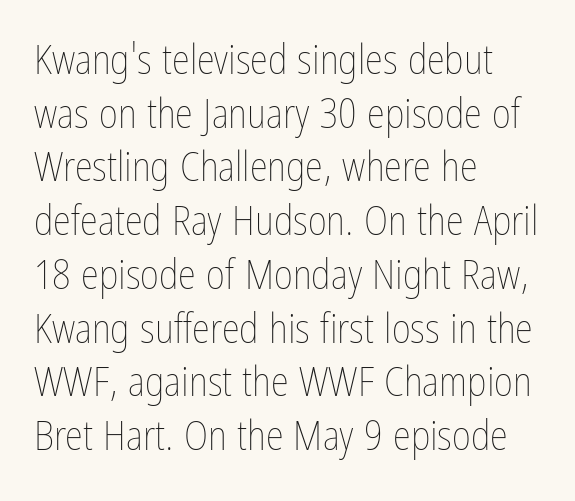
{"italic": "no", "bold": "no", "weight": "thin", "width": "condensed", "stroke_contrast": "low", "x_height": "medium", "monospaced": "no", "underline": "no", "align": "left", "line_spacing": "normal", "line_spacing_ratio": 1.31, "letter_spacing": "normal", "letter_spacing_em": 0.0, "glyph_px": 41}
